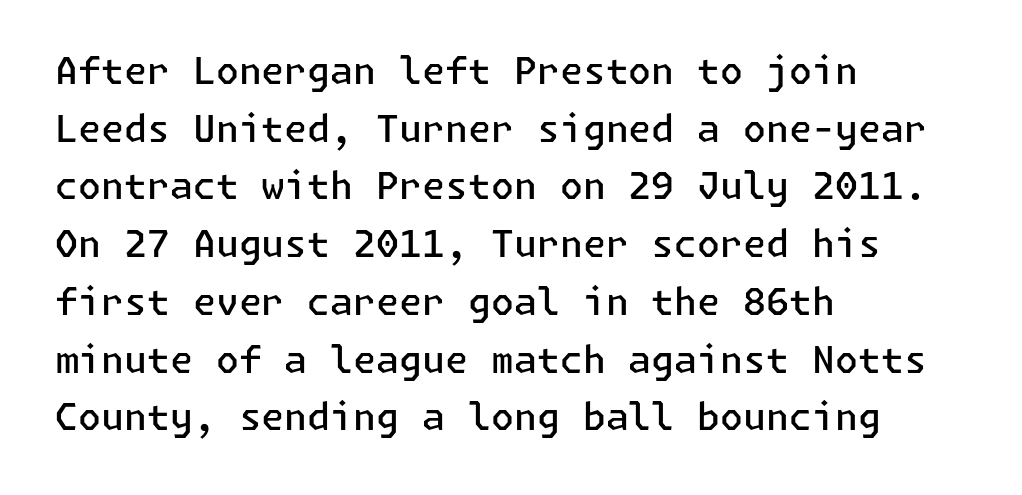
The image shows 37 px semibold sans-serif type, upright; set left-aligned, normal line spacing (1.56x), normal letter spacing, not underlined; low stroke contrast and a medium x-height.
